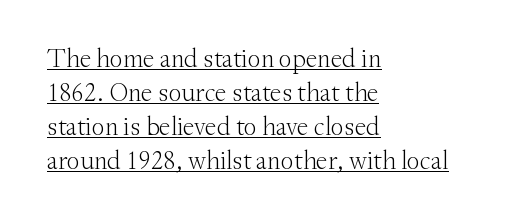
The image shows 26 px text type, upright; set left-aligned, normal line spacing (1.31x), normal letter spacing, underlined.
